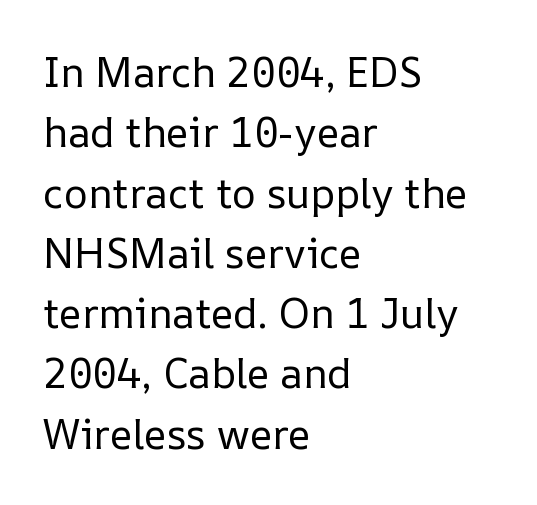
The image shows 41 px regular-weight type, upright; set left-aligned, normal line spacing (1.47x), normal letter spacing, not underlined; low stroke contrast and a medium x-height.
